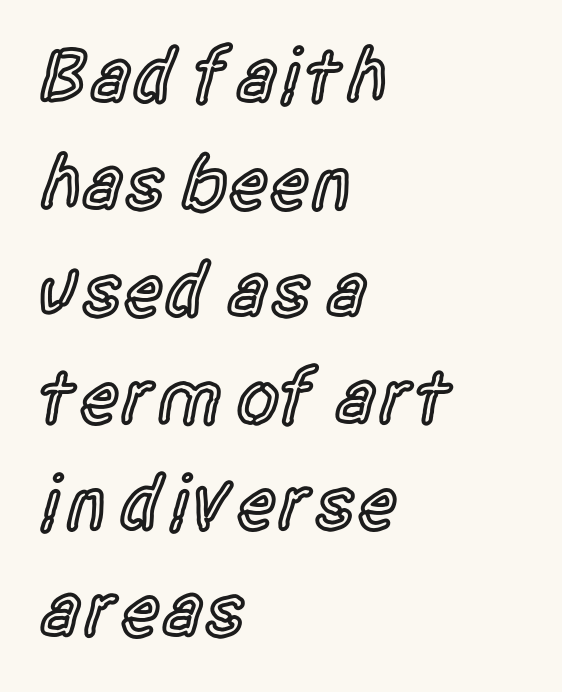
Q: Is the text bold? A: Semi-bold.
Q: Is the text italic (slanted)? A: Yes.
Q: Is the typeface a serif or a sans-serif typeface? A: Sans-serif.
Q: Is the text underlined? A: No.
Q: How is the paragraph aligned? A: Left-aligned.
Q: Is the spacing between letters normal or unusually wide? A: Normal.
Q: Is the spacing between lines tight, normal or loose? A: Normal.
Q: Width (condensed, normal, or wide)? A: Condensed.
Q: x-height? A: Large.
Q: Monospaced? A: No.
